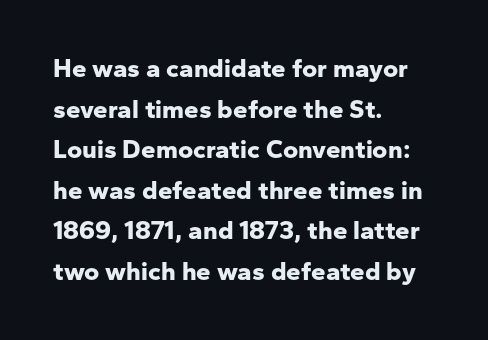
Q: Is the text bold? A: Yes.
Q: Is the text italic (slanted)? A: No, it is upright.
Q: Is the text underlined? A: No.
Q: How is the paragraph aligned? A: Left-aligned.
Q: Is the spacing between letters normal or unusually wide? A: Normal.
Q: Is the spacing between lines tight, normal or loose? A: Normal.
